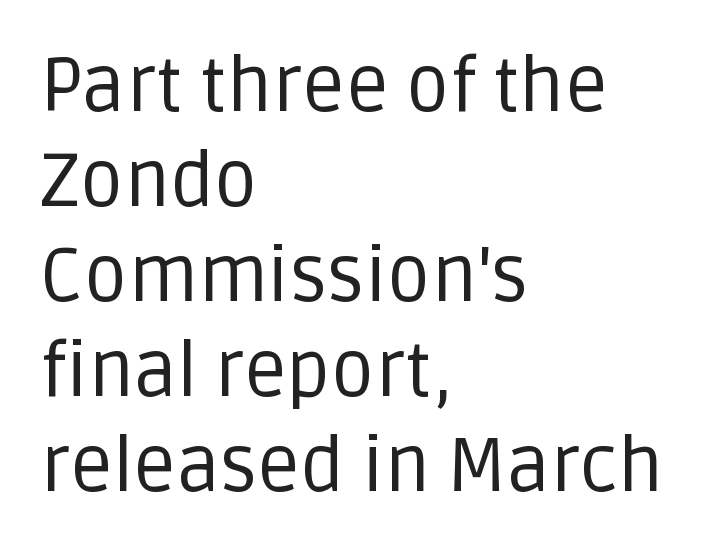
Q: Is the text bold? A: No.
Q: Is the text italic (slanted)? A: No, it is upright.
Q: Is the typeface a serif or a sans-serif typeface? A: Sans-serif.
Q: Is the text underlined? A: No.
Q: How is the paragraph aligned? A: Left-aligned.
Q: Is the spacing between letters normal or unusually wide? A: Normal.
Q: Is the spacing between lines tight, normal or loose? A: Normal.
Q: Width (condensed, normal, or wide)? A: Normal.
Q: Stroke contrast? A: Low.
Q: x-height? A: Large.
Q: Monospaced? A: No.
